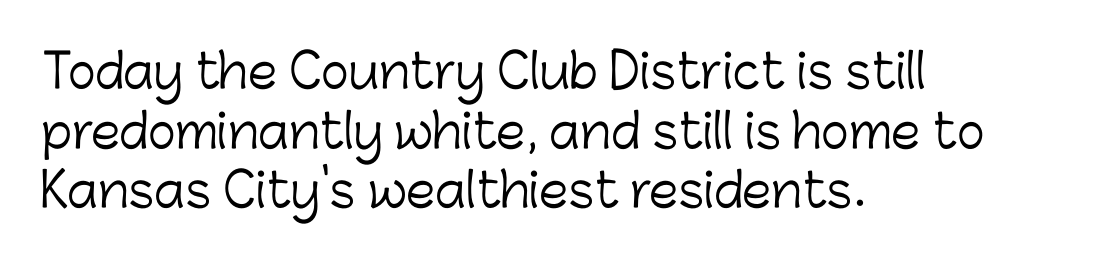
{"serif": "no", "italic": "no", "bold": "no", "weight": "light", "width": "normal", "stroke_contrast": "low", "x_height": "medium", "monospaced": "no", "underline": "no", "align": "left", "line_spacing": "normal", "line_spacing_ratio": 1.27, "letter_spacing": "normal", "letter_spacing_em": 0.0, "glyph_px": 47}
